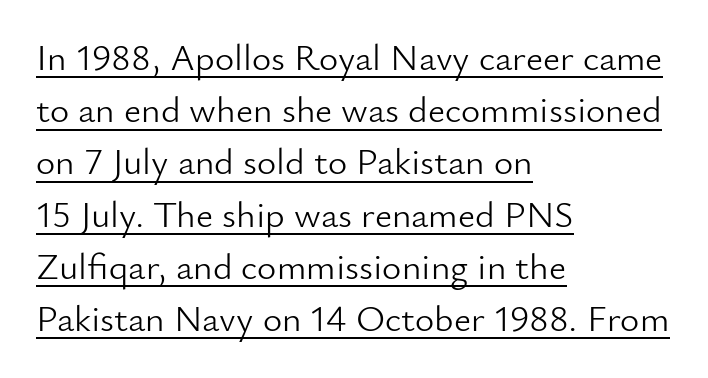
Underlined type. On a weight scale, this lands at 450 or below. The horizontal fit of the characters is conventional and even. Think of a printed novel: that variable character pitch is what you see here. Letterform terminals end flat and unadorned throughout the passage.
